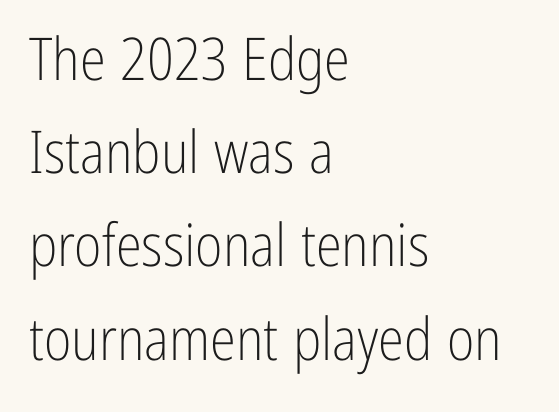
The image shows 59 px light, condensed sans-serif type, upright; set left-aligned, normal line spacing (1.58x), normal letter spacing, not underlined; low stroke contrast and a medium x-height.
